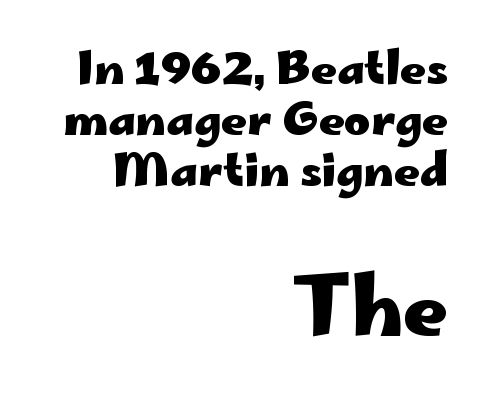
{"serif": "no", "italic": "no", "bold": "yes", "weight": "heavy", "width": "wide", "stroke_contrast": "low", "x_height": "small", "monospaced": "no", "underline": "no", "align": "right", "line_spacing": "tight", "line_spacing_ratio": 1.13, "letter_spacing": "normal", "letter_spacing_em": 0.0, "larger_block": "second", "size_ratio": 1.73, "glyph_px": 78}
